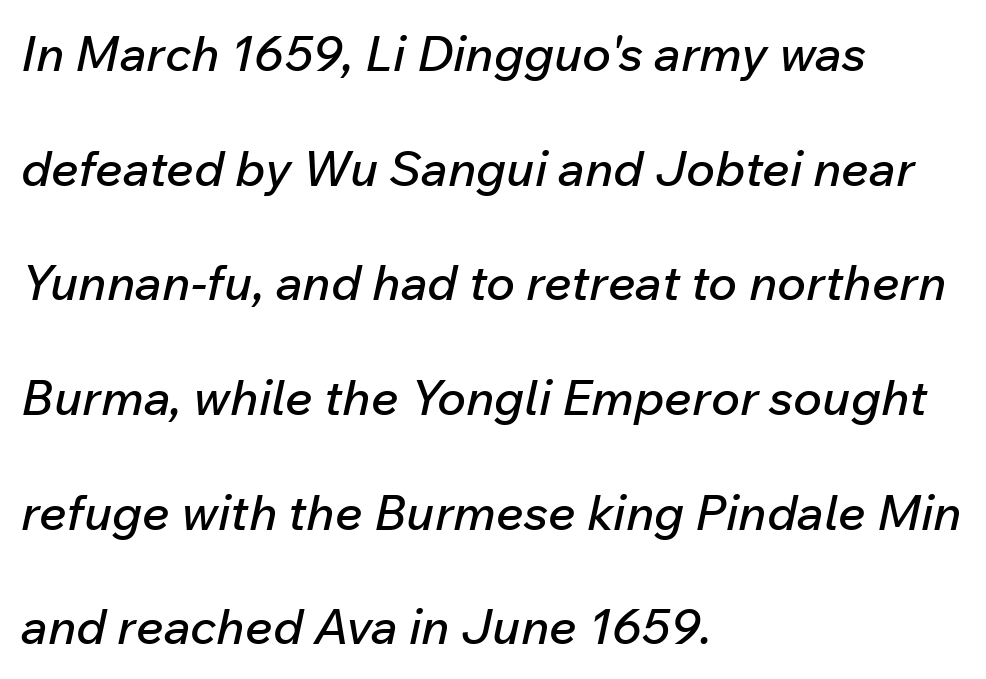
{"italic": "yes", "lean": "right", "slant_degrees": 12, "width": "normal", "stroke_contrast": "low", "x_height": "medium", "monospaced": "no", "underline": "no", "align": "left", "line_spacing": "loose", "line_spacing_ratio": 2.34, "letter_spacing": "normal", "letter_spacing_em": 0.0, "glyph_px": 49}
